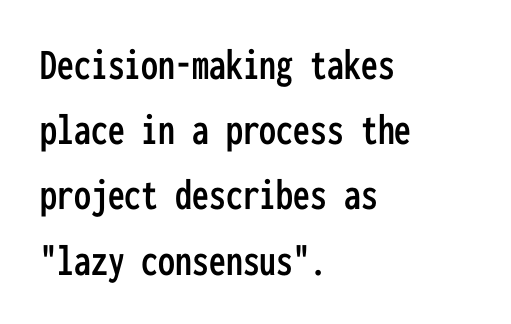
The image shows 45 px condensed sans-serif type, upright, monospaced; set left-aligned, normal line spacing (1.45x), normal letter spacing, not underlined; low stroke contrast and a medium x-height.
